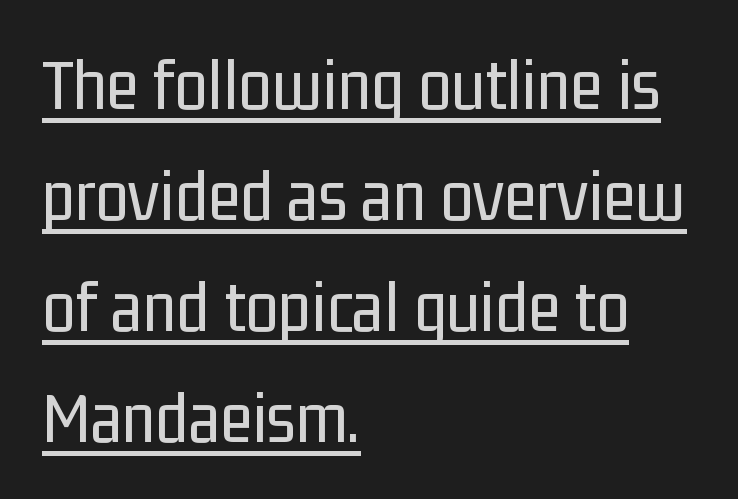
These glyphs show unthickened strokes, regular width or finer. The letters stand upright; this is a roman face. Has an underline been added? It has. Spacing verdict: proportional, widths tailored to each character. Line starts are locked; line ends wander.
